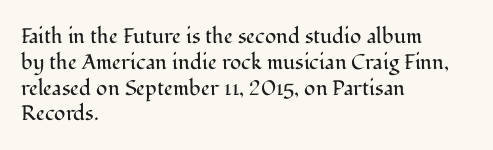
Q: Is the text bold? A: No.
Q: Is the text italic (slanted)? A: No, it is upright.
Q: Is the text underlined? A: No.
Q: How is the paragraph aligned? A: Left-aligned.
Q: Is the spacing between letters normal or unusually wide? A: Normal.
